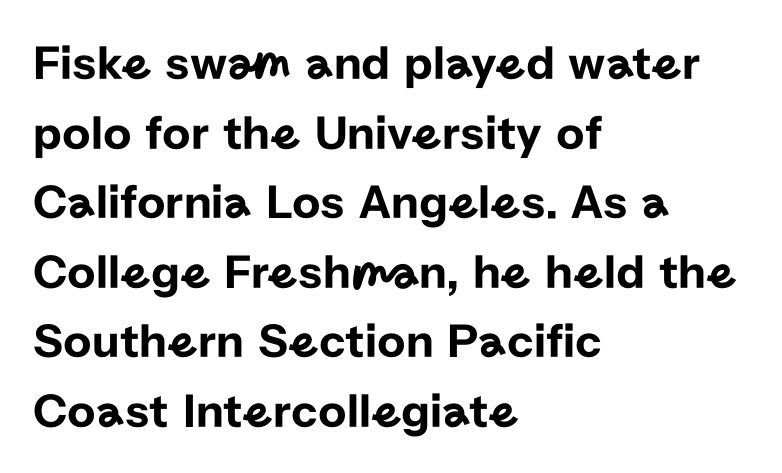
{"serif": "no", "italic": "no", "width": "normal", "stroke_contrast": "low", "x_height": "medium", "monospaced": "no", "underline": "no", "align": "left", "line_spacing": "normal", "line_spacing_ratio": 1.42, "letter_spacing": "normal", "letter_spacing_em": 0.0, "glyph_px": 49}
